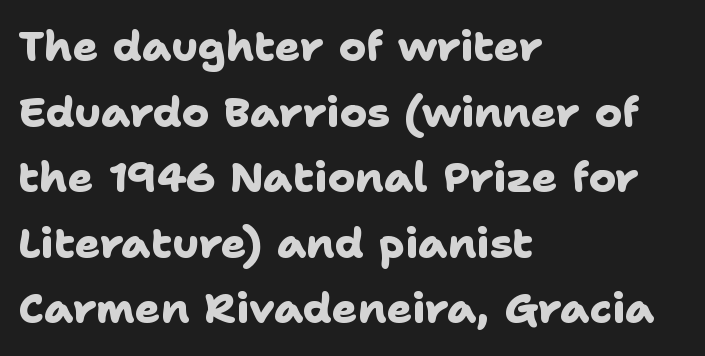
Q: Is the text bold? A: Yes.
Q: Is the typeface a serif or a sans-serif typeface? A: Sans-serif.
Q: Is the text underlined? A: No.
Q: How is the paragraph aligned? A: Left-aligned.
Q: Is the spacing between letters normal or unusually wide? A: Normal.
Q: Is the spacing between lines tight, normal or loose? A: Normal.
Q: Width (condensed, normal, or wide)? A: Normal.
Q: Stroke contrast? A: Low.
Q: x-height? A: Medium.
Q: Monospaced? A: No.
